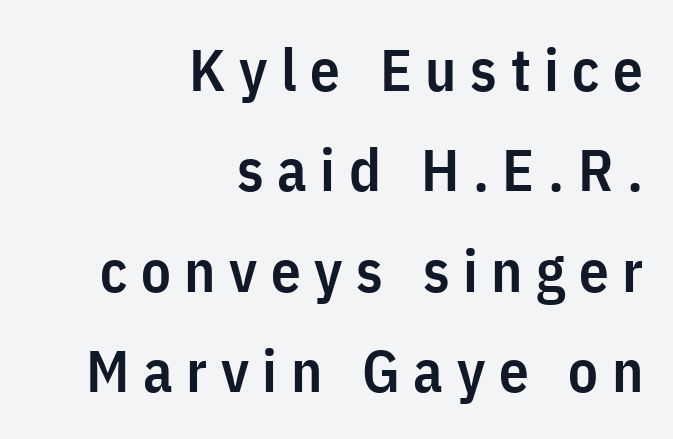
Q: Is the text bold? A: Semi-bold.
Q: Is the text italic (slanted)? A: No, it is upright.
Q: Is the typeface a serif or a sans-serif typeface? A: Sans-serif.
Q: Is the text underlined? A: No.
Q: How is the paragraph aligned? A: Right-aligned.
Q: Is the spacing between letters normal or unusually wide? A: Unusually wide.
Q: Is the spacing between lines tight, normal or loose? A: Normal.
Q: Width (condensed, normal, or wide)? A: Condensed.
Q: Stroke contrast? A: Low.
Q: x-height? A: Medium.
Q: Monospaced? A: No.
